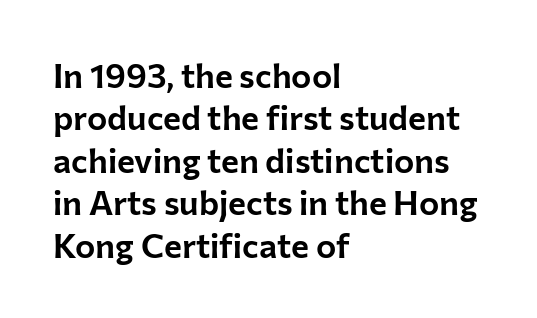
Reading down the block, your eye returns to a fixed left position each line. Looks like regular typesetting: each glyph gets only the width it needs. Standard letterfit; no display-style spreading of the glyphs. Type style note: lacks serifs. Rule under the text: the space is simply empty. Vertical spacing — default.
